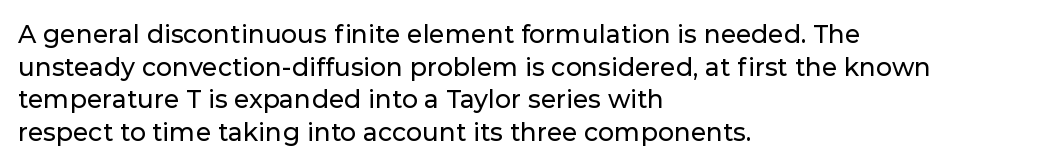
Q: Is the text italic (slanted)? A: No, it is upright.
Q: Is the text underlined? A: No.
Q: How is the paragraph aligned? A: Left-aligned.
Q: Is the spacing between letters normal or unusually wide? A: Normal.
Q: Is the spacing between lines tight, normal or loose? A: Normal.
